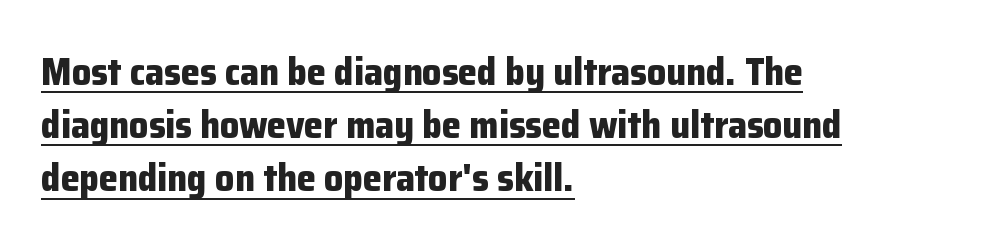
The image shows 38 px bold sans-serif type, upright; set left-aligned, normal line spacing (1.4x), normal letter spacing, underlined; low stroke contrast and a medium x-height.
